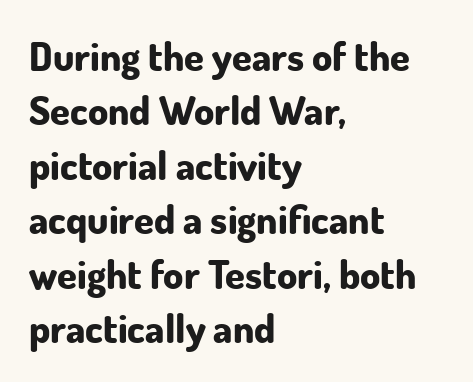
Q: Is the text bold? A: Yes.
Q: Is the text italic (slanted)? A: No, it is upright.
Q: Is the typeface a serif or a sans-serif typeface? A: Sans-serif.
Q: Is the text underlined? A: No.
Q: How is the paragraph aligned? A: Left-aligned.
Q: Is the spacing between letters normal or unusually wide? A: Normal.
Q: Is the spacing between lines tight, normal or loose? A: Normal.
Q: Width (condensed, normal, or wide)? A: Normal.
Q: Stroke contrast? A: Low.
Q: x-height? A: Small.
Q: Monospaced? A: No.
